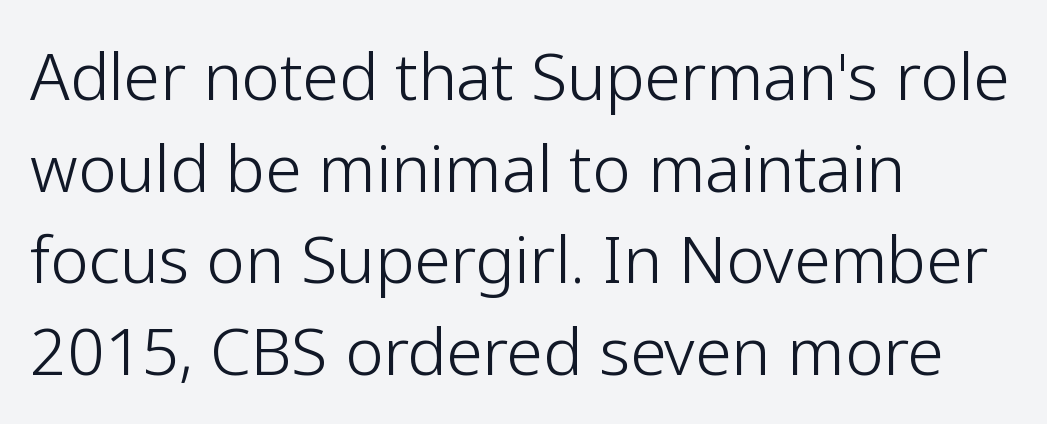
The image shows 65 px light sans-serif type, upright; set left-aligned, normal line spacing (1.41x), normal letter spacing, not underlined; low stroke contrast and a medium x-height.
